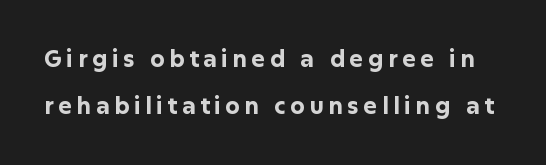
Any mark beneath the type? The region is blank. Summary of weight: heavy, a full bold. The passage shown stacks its lines with a broad gap. Unlike italic type, these characters show no tilt at all.
